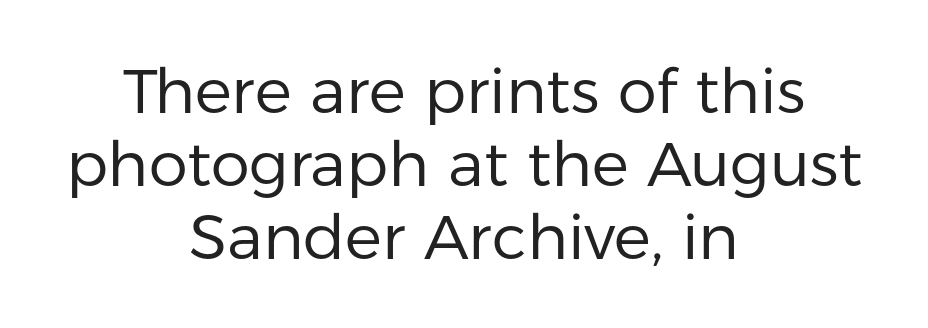
Q: Is the text bold? A: No.
Q: Is the text italic (slanted)? A: No, it is upright.
Q: Is the typeface a serif or a sans-serif typeface? A: Sans-serif.
Q: Is the text underlined? A: No.
Q: How is the paragraph aligned? A: Centered.
Q: Is the spacing between letters normal or unusually wide? A: Normal.
Q: Width (condensed, normal, or wide)? A: Normal.
Q: Stroke contrast? A: Low.
Q: x-height? A: Medium.
Q: Monospaced? A: No.
